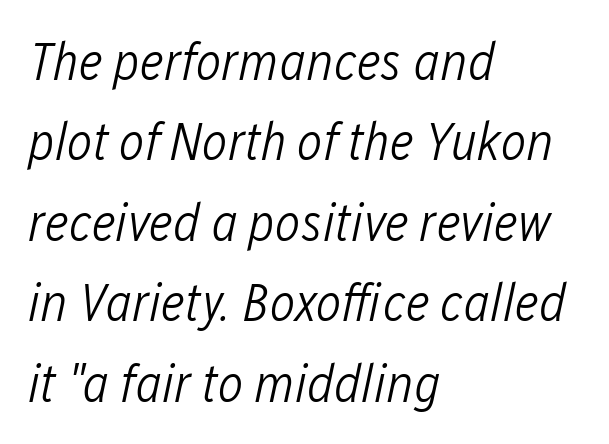
{"italic": "yes", "lean": "right", "slant_degrees": 12, "bold": "no", "weight": "light", "width": "condensed", "stroke_contrast": "low", "x_height": "medium", "monospaced": "no", "underline": "no", "align": "left", "line_spacing": "normal", "line_spacing_ratio": 1.49, "letter_spacing": "normal", "letter_spacing_em": 0.0, "glyph_px": 54}
